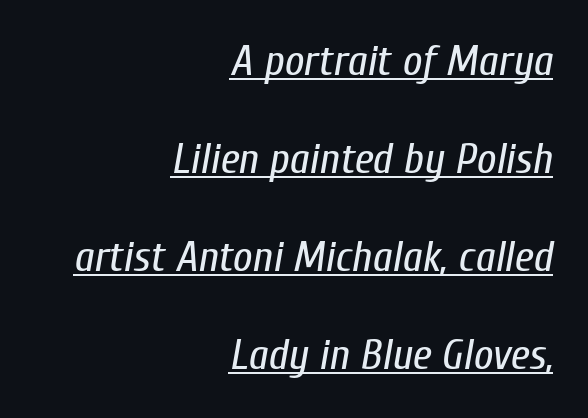
{"italic": "yes", "lean": "right", "slant_degrees": 10, "bold": "no", "weight": "regular", "width": "condensed", "stroke_contrast": "low", "x_height": "medium", "monospaced": "no", "underline": "yes", "align": "right", "line_spacing": "loose", "line_spacing_ratio": 2.28, "letter_spacing": "normal", "letter_spacing_em": 0.0, "glyph_px": 43}
